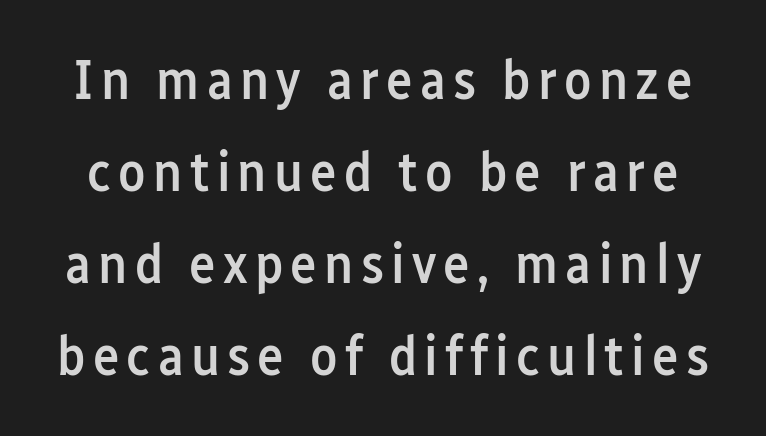
{"serif": "no", "italic": "no", "bold": "semi", "weight": "semibold", "width": "condensed", "stroke_contrast": "low", "x_height": "medium", "monospaced": "no", "underline": "no", "line_spacing": "normal", "line_spacing_ratio": 1.64, "glyph_px": 56}
